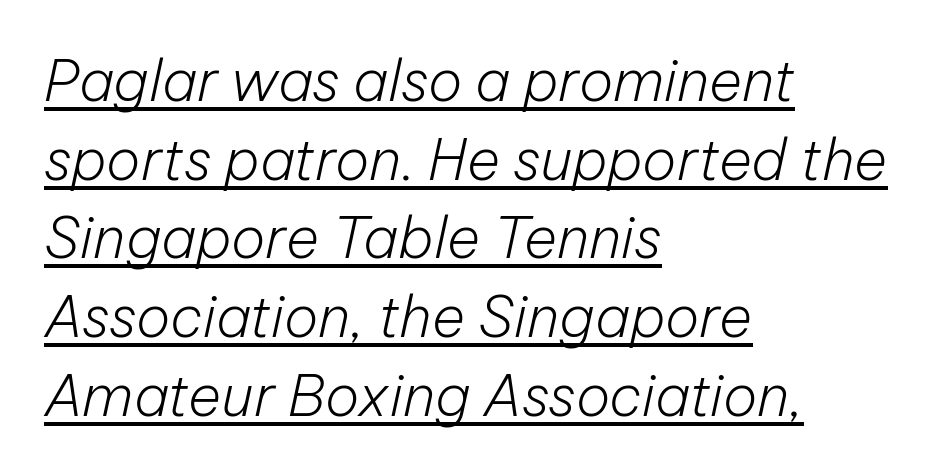
Italic? Definitely — the glyphs are oblique. Descenders here cross a horizontal rule under the line. Alignment: flush left. Interline gaps are of average width in this sample. Counters stay open thanks to moderate or lighter strokes.
